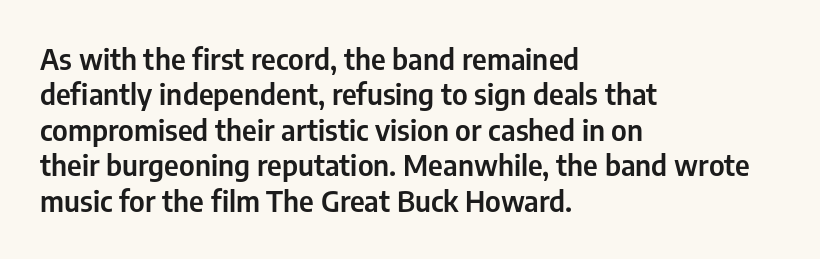
The letters stand upright; this is a roman face. Glance below the letters and you will spot only blank space. Character widths vary here, with narrow letters taking less room than wide ones. Typographically, this falls in the sans-serif category.
